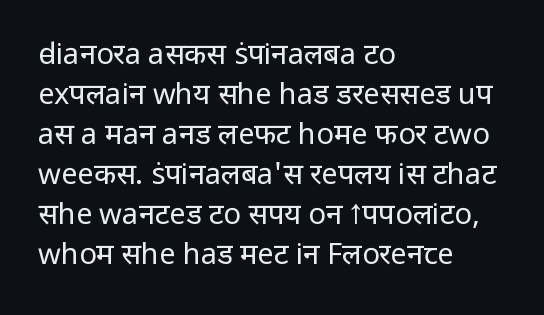
{"serif": "no", "italic": "no", "bold": "no", "weight": "regular", "width": "normal", "stroke_contrast": "low", "x_height": "medium", "monospaced": "no", "underline": "no", "align": "left", "line_spacing": "normal", "line_spacing_ratio": 1.38, "letter_spacing": "normal", "letter_spacing_em": 0.0, "glyph_px": 29}
